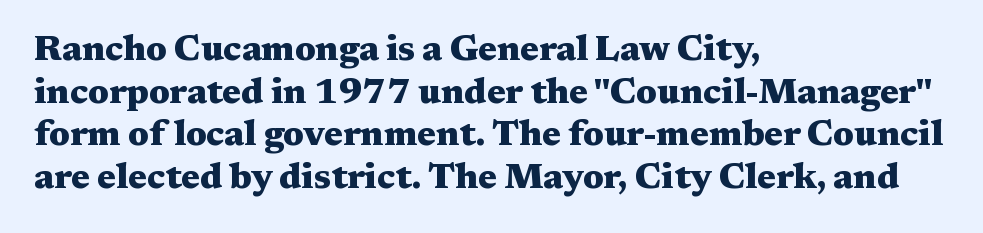
{"serif": "yes", "italic": "no", "bold": "yes", "weight": "heavy", "width": "wide", "stroke_contrast": "medium", "x_height": "medium", "monospaced": "no", "underline": "no", "align": "left", "line_spacing_ratio": 1.22, "letter_spacing": "normal", "letter_spacing_em": 0.0, "glyph_px": 35}
